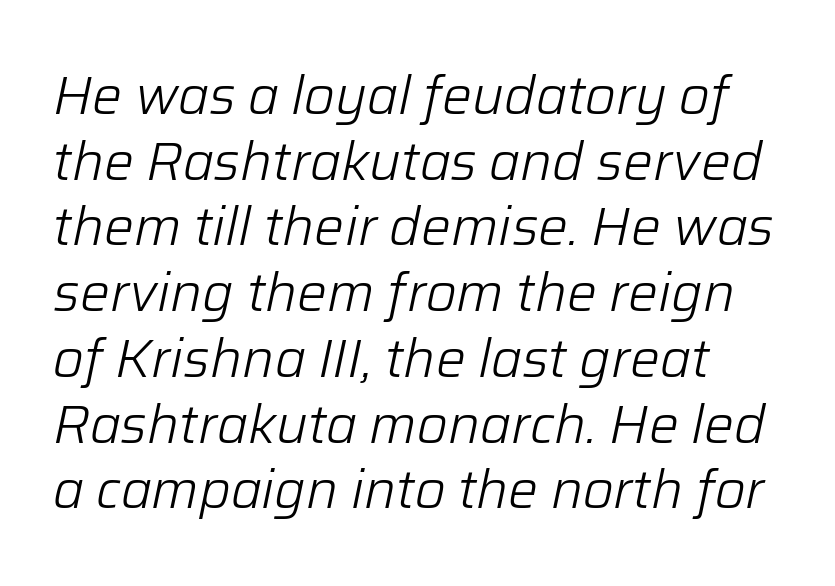
Only glyphs here, with clear space below each row. You could not count columns in this text — the font is proportionally spaced. Weight: regular or lighter. The letters are slanted; this is an italic face. Standard letterfit; no display-style spreading of the glyphs.
